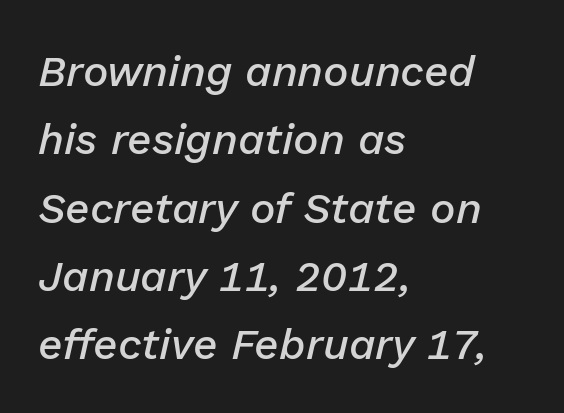
The image shows 43 px semibold type, italic (leaning right); set left-aligned, normal line spacing (1.59x), normal letter spacing, not underlined; low stroke contrast and a medium x-height.
